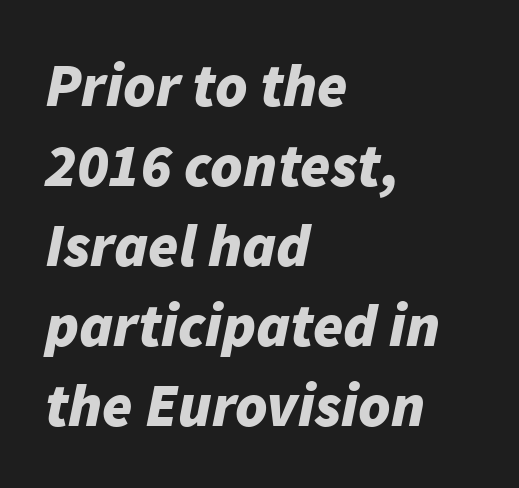
The image shows 61 px bold type, italic (leaning right); set left-aligned, normal line spacing (1.31x), normal letter spacing, not underlined; low stroke contrast and a medium x-height.
